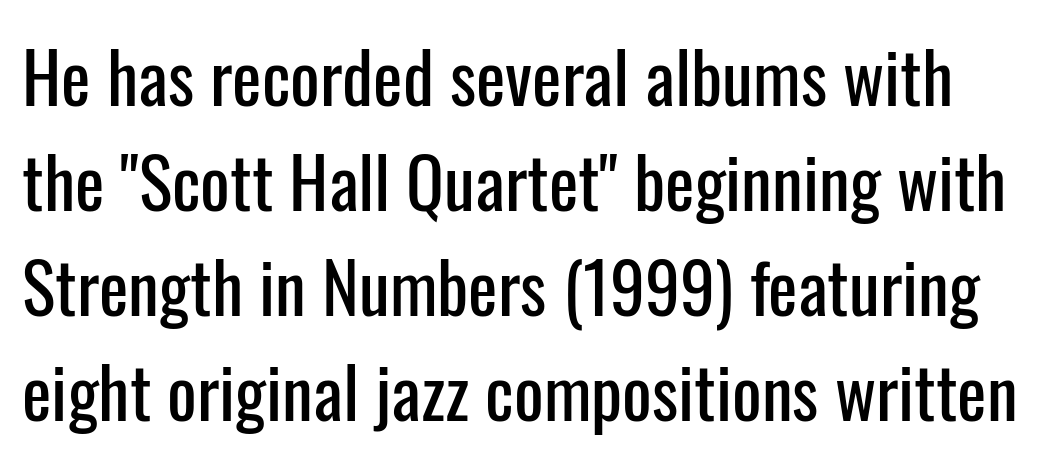
Q: Is the text italic (slanted)? A: No, it is upright.
Q: Is the typeface a serif or a sans-serif typeface? A: Sans-serif.
Q: Is the text underlined? A: No.
Q: Is the spacing between letters normal or unusually wide? A: Normal.
Q: Is the spacing between lines tight, normal or loose? A: Normal.
Q: Width (condensed, normal, or wide)? A: Condensed.
Q: Stroke contrast? A: Low.
Q: x-height? A: Medium.
Q: Monospaced? A: No.
